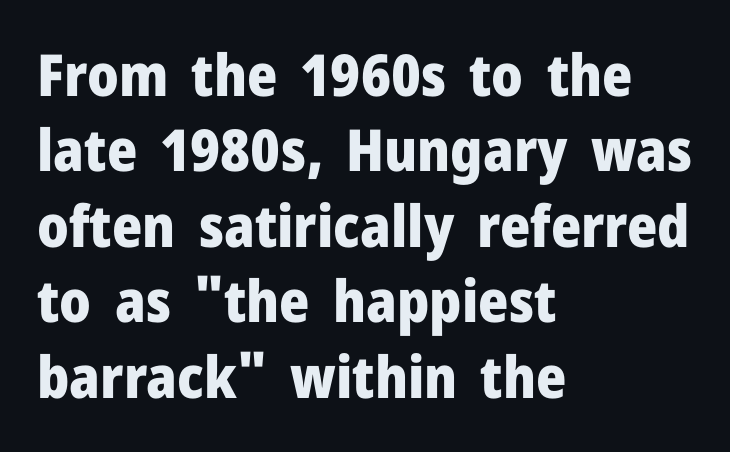
Serifs: no, the terminals of the letterforms are clean. The gaps between neighbouring characters are ordinary and unremarkable. These lines were composed using upright roman letters. Underline: absent. The compositor pushed each line to the left boundary.
